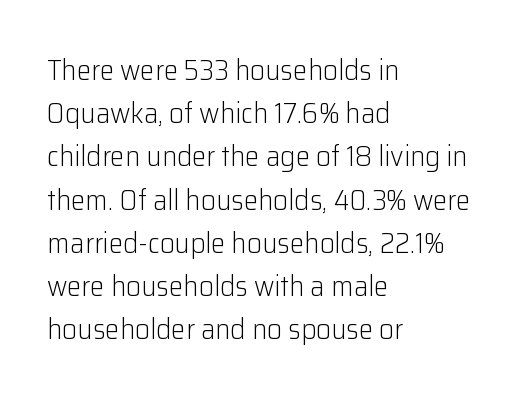
Q: Is the text bold? A: No.
Q: Is the text italic (slanted)? A: No, it is upright.
Q: Is the typeface a serif or a sans-serif typeface? A: Sans-serif.
Q: Is the text underlined? A: No.
Q: How is the paragraph aligned? A: Left-aligned.
Q: Is the spacing between letters normal or unusually wide? A: Normal.
Q: Is the spacing between lines tight, normal or loose? A: Normal.
Q: Width (condensed, normal, or wide)? A: Normal.
Q: Stroke contrast? A: Low.
Q: x-height? A: Medium.
Q: Monospaced? A: No.
